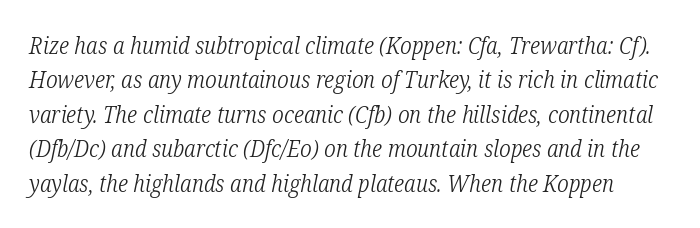
{"italic": "yes", "lean": "right", "slant_degrees": 12, "bold": "no", "underline": "no", "line_spacing": "normal", "line_spacing_ratio": 1.5, "letter_spacing": "normal", "letter_spacing_em": 0.0, "glyph_px": 23}
